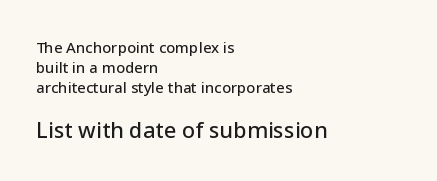
{"italic": "no", "underline": "no", "align": "left", "line_spacing": "normal", "line_spacing_ratio": 1.34, "letter_spacing": "normal", "letter_spacing_em": 0.0, "larger_block": "second", "size_ratio": 1.47, "glyph_px": 22}
